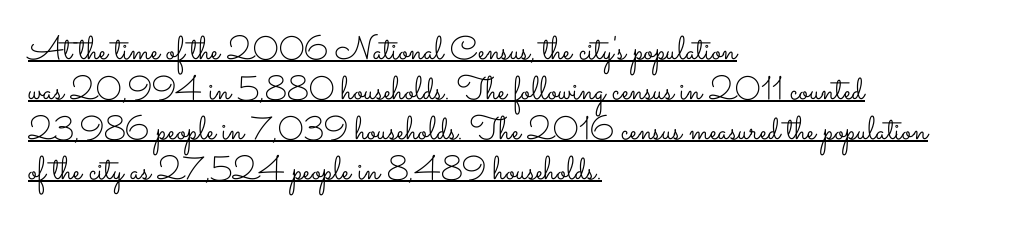
Is the letter spacing exaggerated? No — it looks like the ordinary default. This sample has the flowing, uneven cadence of proportional lettering. Layout note: lines flush left. Has an underline been added? It has.
